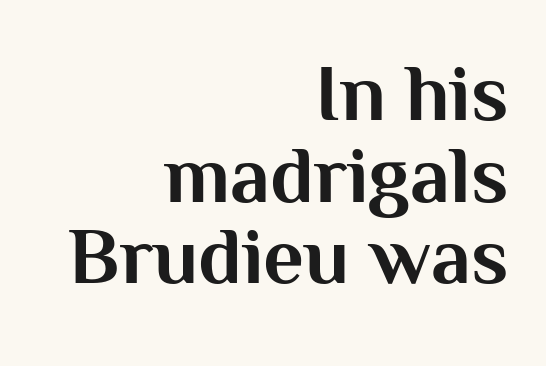
Q: Is the text bold? A: Yes.
Q: Is the text italic (slanted)? A: No, it is upright.
Q: Is the typeface a serif or a sans-serif typeface? A: Sans-serif.
Q: Is the text underlined? A: No.
Q: How is the paragraph aligned? A: Right-aligned.
Q: Is the spacing between letters normal or unusually wide? A: Normal.
Q: Is the spacing between lines tight, normal or loose? A: Tight.
Q: Width (condensed, normal, or wide)? A: Normal.
Q: Stroke contrast? A: Medium.
Q: x-height? A: Medium.
Q: Monospaced? A: No.
